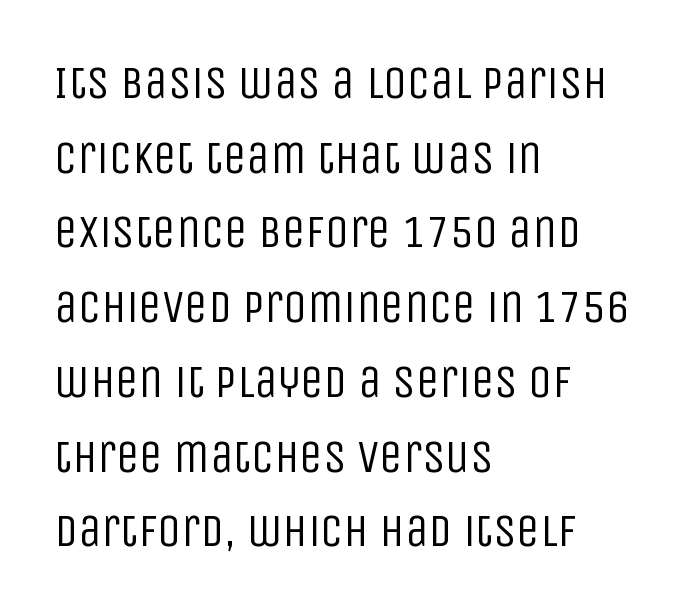
The image shows 47 px regular-weight, condensed sans-serif type, upright; set left-aligned, normal line spacing (1.59x), normal letter spacing, not underlined; low stroke contrast and a large x-height.
